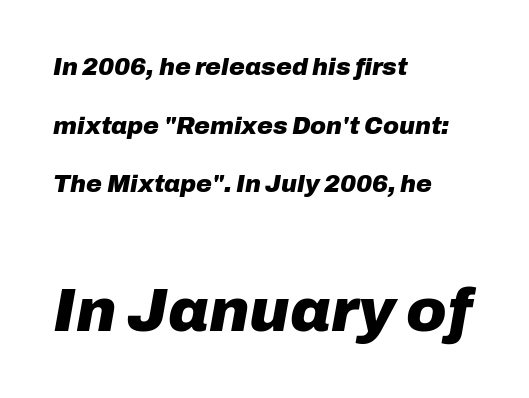
The rendering uses a bold face; every stroke is thick and dark. This sample trades compactness for vertical openness between lines. Slant detected: the letters are inclined. Decoration check: the copy has no underline. The letters advance in unequal steps, a hallmark of proportional type.
